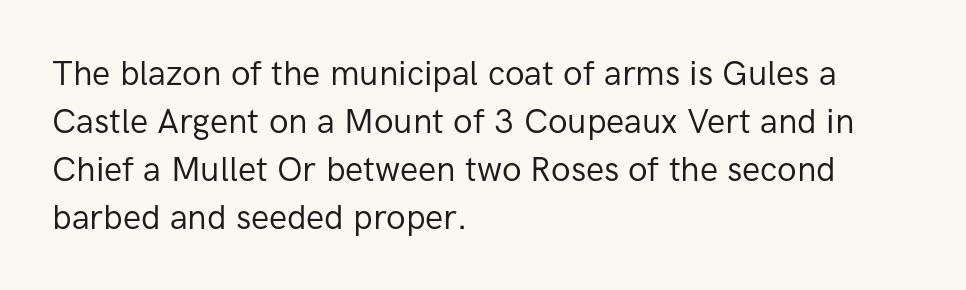
{"serif": "no", "italic": "no", "bold": "no", "weight": "regular", "width": "normal", "stroke_contrast": "low", "x_height": "medium", "monospaced": "no", "underline": "no", "align": "left", "line_spacing": "normal", "line_spacing_ratio": 1.41, "letter_spacing": "normal", "letter_spacing_em": 0.0, "glyph_px": 34}
